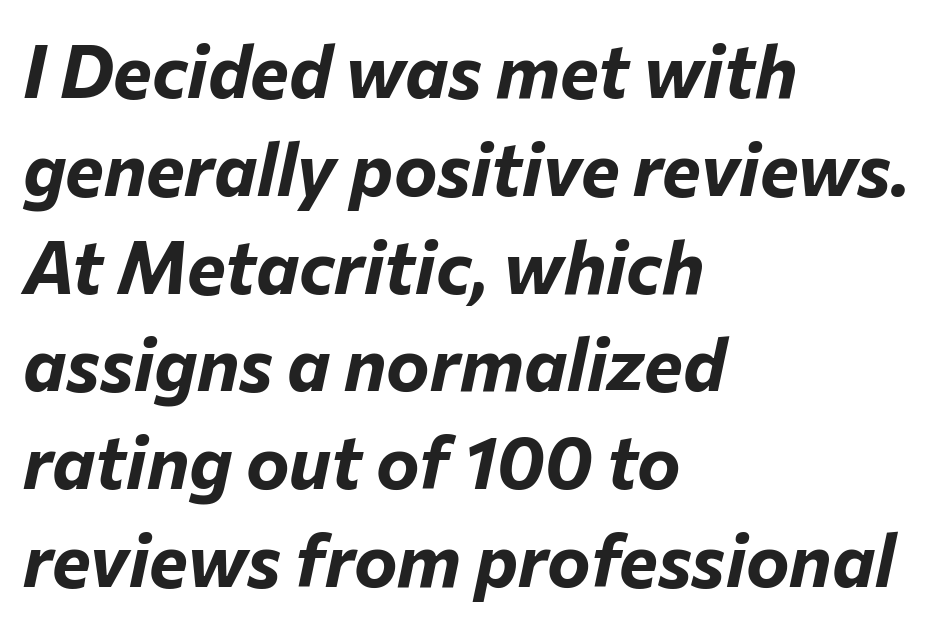
{"italic": "yes", "lean": "right", "slant_degrees": 12, "bold": "yes", "weight": "bold", "width": "normal", "stroke_contrast": "low", "x_height": "medium", "monospaced": "no", "underline": "no", "align": "left", "line_spacing": "normal", "line_spacing_ratio": 1.34, "letter_spacing": "normal", "letter_spacing_em": 0.0, "glyph_px": 73}
